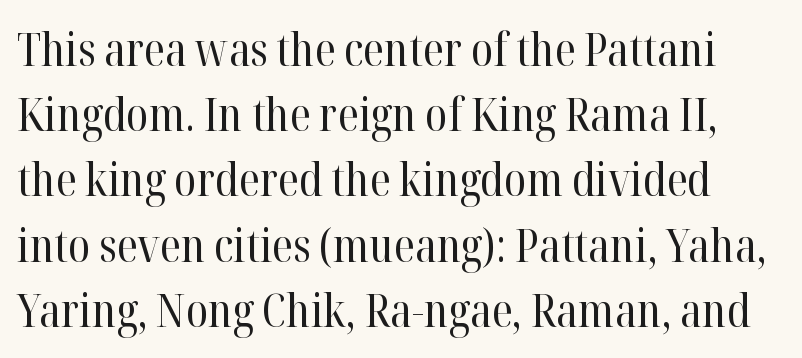
The letters stand straight up with perfectly vertical stems. Little horizontal feet cap the strokes, marking this as serif type. Regular leading. The characters are drawn with everyday or finer stroke widths.
